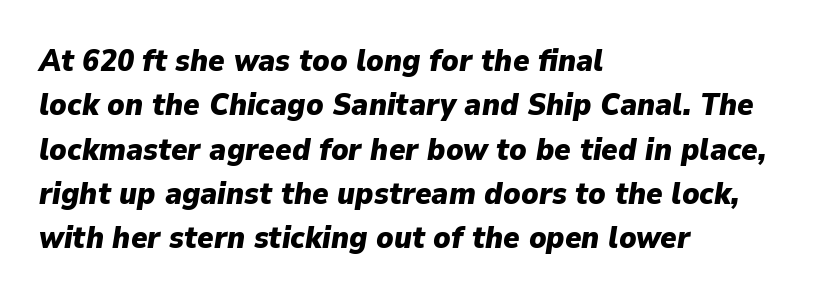
Q: Is the text bold? A: Yes.
Q: Is the text italic (slanted)? A: Yes, it leans right by about 9 degrees.
Q: Is the text underlined? A: No.
Q: How is the paragraph aligned? A: Left-aligned.
Q: Is the spacing between letters normal or unusually wide? A: Normal.
Q: Is the spacing between lines tight, normal or loose? A: Normal.
Q: Width (condensed, normal, or wide)? A: Normal.
Q: Stroke contrast? A: Low.
Q: x-height? A: Medium.
Q: Monospaced? A: No.
